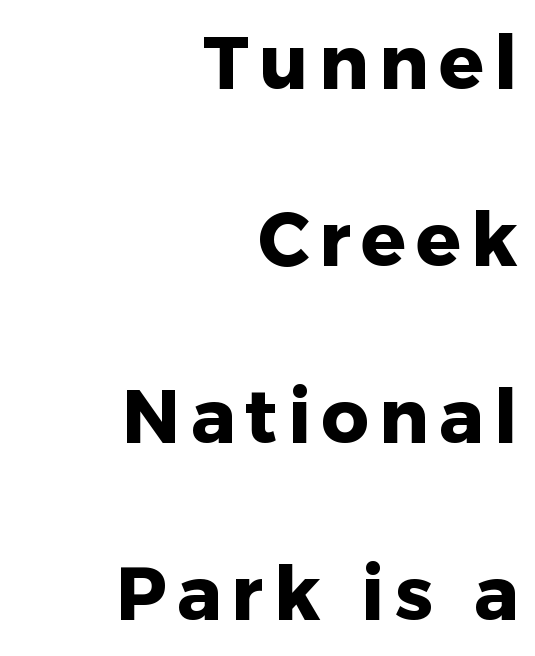
Q: Is the text bold? A: Yes.
Q: Is the text italic (slanted)? A: No, it is upright.
Q: Is the typeface a serif or a sans-serif typeface? A: Sans-serif.
Q: Is the text underlined? A: No.
Q: How is the paragraph aligned? A: Right-aligned.
Q: Is the spacing between lines tight, normal or loose? A: Loose.
Q: Width (condensed, normal, or wide)? A: Normal.
Q: Stroke contrast? A: Low.
Q: x-height? A: Medium.
Q: Monospaced? A: No.
